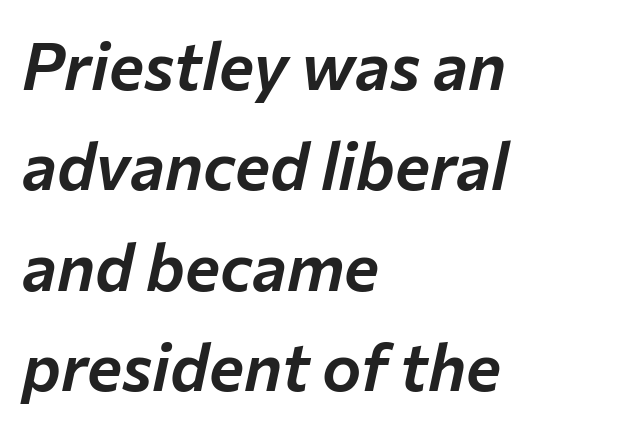
The image shows 66 px text type, italic (leaning right); set left-aligned, normal line spacing (1.52x), normal letter spacing, not underlined; low stroke contrast and a medium x-height.
